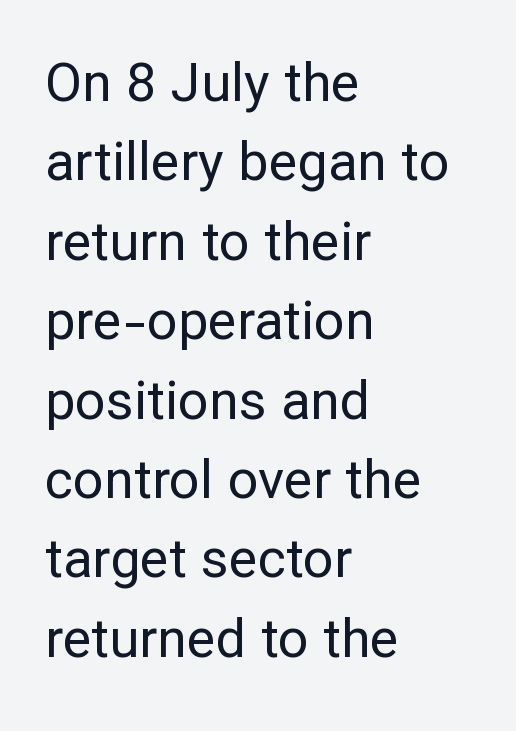
Nothing sits at the stroke ends, so this counts as sans-serif. The line texture is even and compact thanks to regular tracking. The rendering uses natural spacing where letterforms have individual widths. If you measured baseline to baseline, you'd find a middling distance. The rag falls on the right side of this text block.
